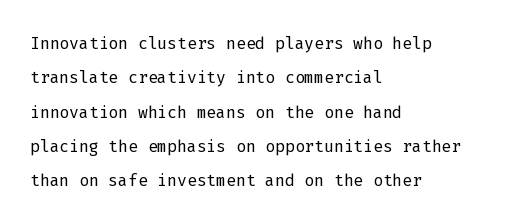
{"italic": "no", "bold": "no", "underline": "no", "align": "left", "line_spacing": "normal", "line_spacing_ratio": 1.49, "letter_spacing": "normal", "letter_spacing_em": 0.0, "glyph_px": 23}
